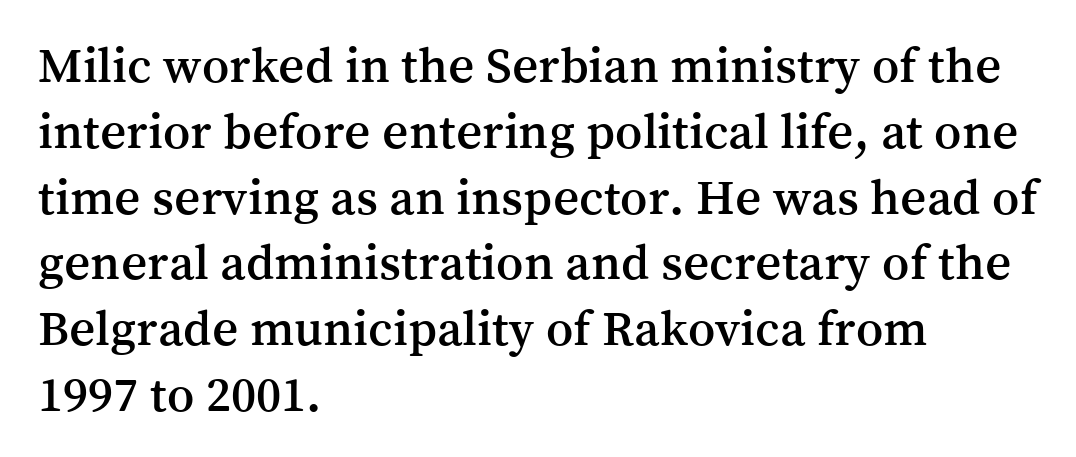
Reading down the block, your eye returns to a fixed left position each line. Does the leading feel generous? No, just average. Is the letter spacing exaggerated? No — it looks like the ordinary default. Is this a fixed-width face? No — the glyphs have proportional, varying widths.
